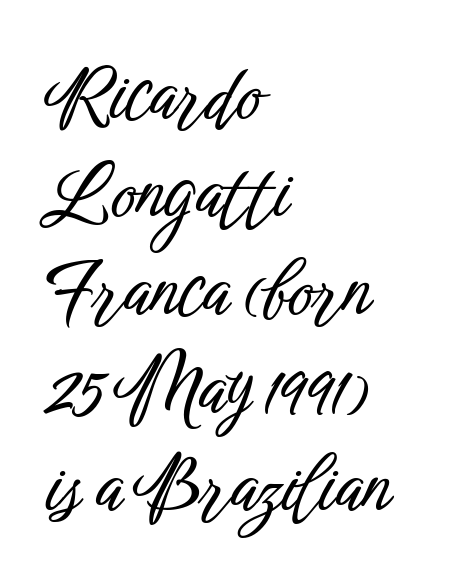
Q: Is the text italic (slanted)? A: Yes.
Q: Is the typeface a serif or a sans-serif typeface? A: Sans-serif.
Q: Is the text underlined? A: No.
Q: How is the paragraph aligned? A: Left-aligned.
Q: Is the spacing between letters normal or unusually wide? A: Normal.
Q: Is the spacing between lines tight, normal or loose? A: Normal.
Q: Width (condensed, normal, or wide)? A: Condensed.
Q: Stroke contrast? A: Low.
Q: x-height? A: Medium.
Q: Monospaced? A: No.
